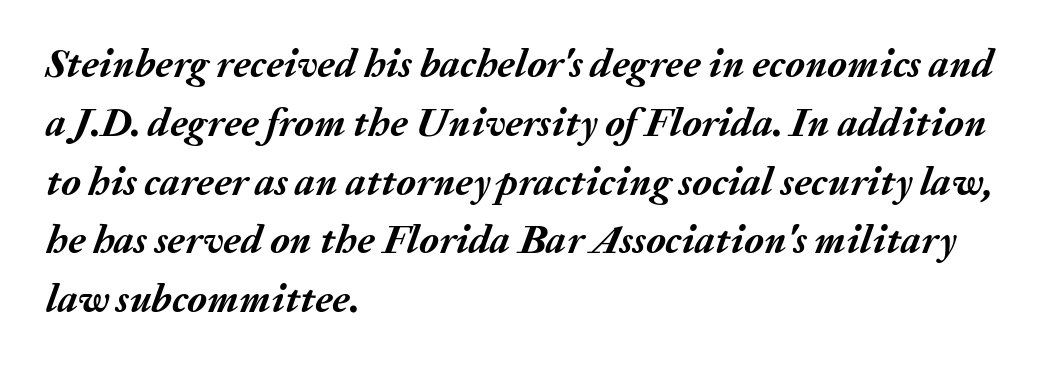
{"italic": "yes", "lean": "right", "slant_degrees": 20, "bold": "yes", "weight": "semibold", "width": "normal", "stroke_contrast": "medium", "x_height": "medium", "monospaced": "no", "underline": "no", "align": "left", "line_spacing": "normal", "line_spacing_ratio": 1.47, "letter_spacing": "normal", "letter_spacing_em": 0.0, "glyph_px": 40}
